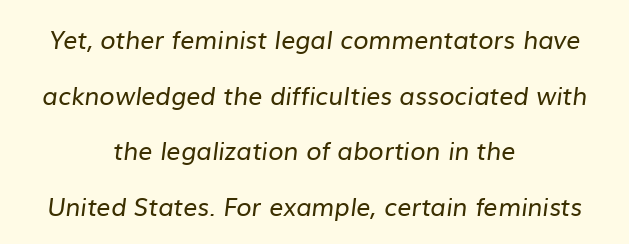
Q: Is the text bold? A: No.
Q: Is the text underlined? A: No.
Q: How is the paragraph aligned? A: Centered.
Q: Is the spacing between letters normal or unusually wide? A: Normal.
Q: Is the spacing between lines tight, normal or loose? A: Loose.
